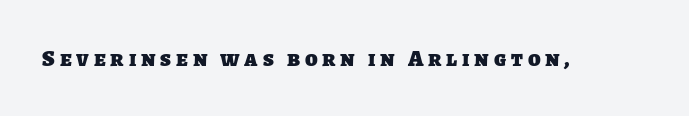
Q: Is the text bold? A: Yes.
Q: Is the text underlined? A: No.
Q: Is the spacing between letters normal or unusually wide? A: Unusually wide.
